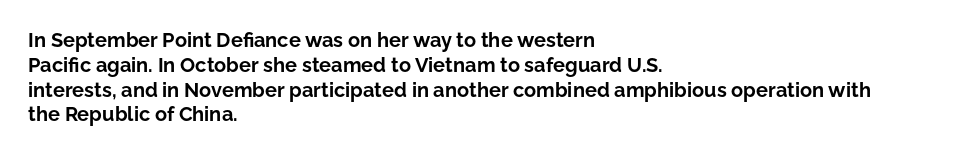
Line starts are locked; line ends wander. Tracking value appears to be zero — textbook default spacing. Style check: upright. Rule under the text: the space is simply empty. Heavy-handed strokes throughout: this text is bold.
